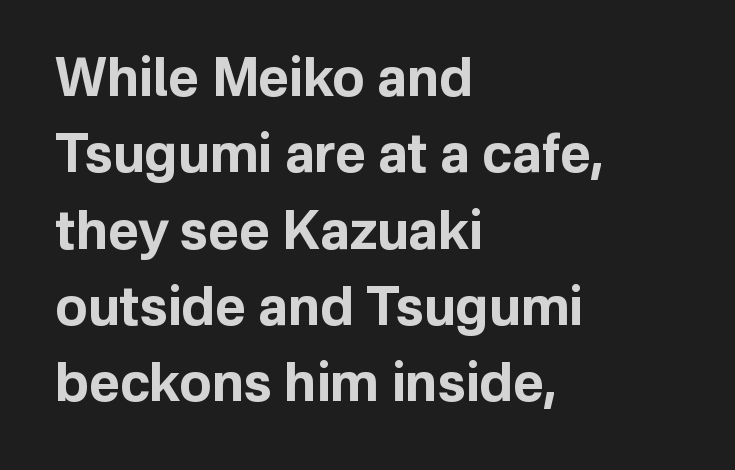
In terms of leading, this rendering sits right in the middle. Every character sits straight up, as roman type does. The font is running at its bold setting. The rendering uses natural spacing where letterforms have individual widths.
